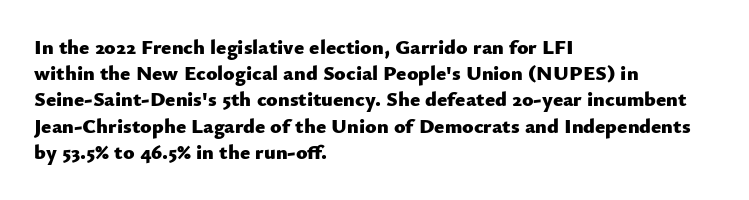
Does the weight exceed regular? Yes, all the way to bold. A typesetter would mark this as roman, not italic. The glyphs are unaccompanied by any horizontal stroke below them. Interline gaps are of average width in this sample. The horizontal fit of the characters is conventional and even.
